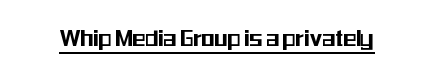
The image shows 27 px text type, upright; set normal letter spacing, underlined.
